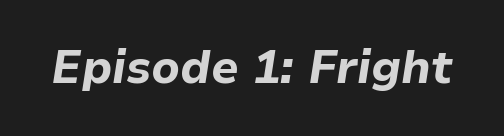
The image shows 46 px bold type, italic (leaning right); set normal letter spacing, not underlined; low stroke contrast and a medium x-height.
